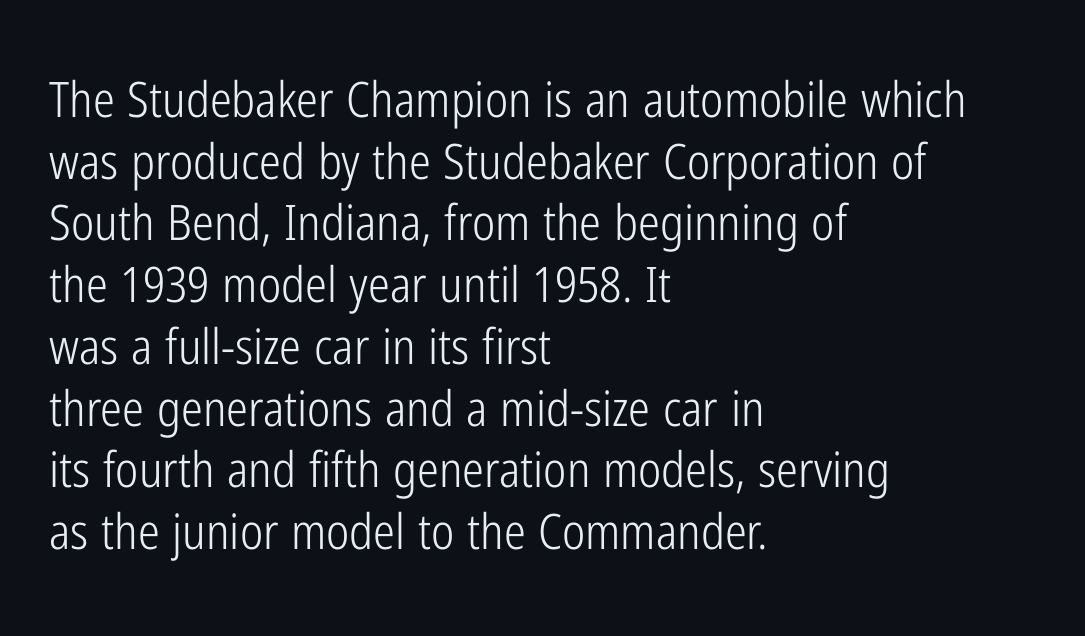
{"serif": "no", "italic": "no", "bold": "no", "weight": "light", "width": "condensed", "stroke_contrast": "low", "x_height": "medium", "monospaced": "no", "underline": "no", "align": "left", "line_spacing": "normal", "line_spacing_ratio": 1.26, "letter_spacing": "normal", "letter_spacing_em": 0.0, "glyph_px": 49}
